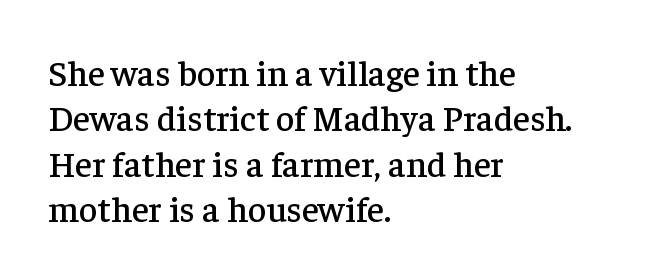
{"serif": "yes", "italic": "no", "width": "normal", "stroke_contrast": "low", "x_height": "medium", "monospaced": "no", "underline": "no", "align": "left", "line_spacing": "normal", "line_spacing_ratio": 1.26, "letter_spacing": "normal", "letter_spacing_em": 0.0, "glyph_px": 36}
